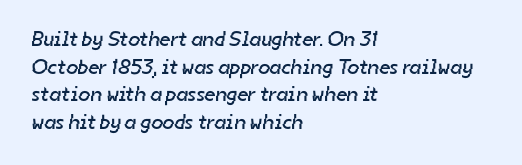
Q: Is the text bold? A: No.
Q: Is the text underlined? A: No.
Q: How is the paragraph aligned? A: Left-aligned.
Q: Is the spacing between letters normal or unusually wide? A: Normal.
Q: Is the spacing between lines tight, normal or loose? A: Normal.
